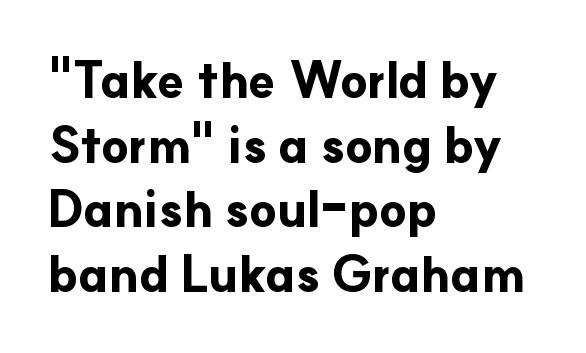
The image shows 49 px bold sans-serif type, upright; set left-aligned, normal line spacing (1.32x), normal letter spacing, not underlined; low stroke contrast and a small x-height.
